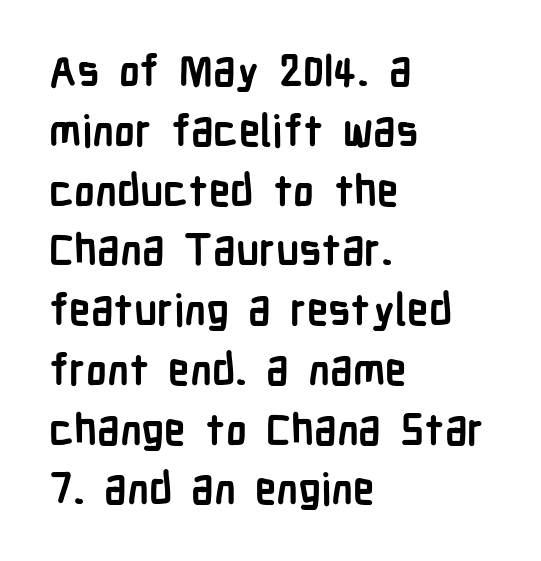
{"serif": "no", "italic": "no", "bold": "yes", "weight": "semibold", "width": "condensed", "stroke_contrast": "low", "x_height": "medium", "monospaced": "no", "underline": "no", "align": "left", "line_spacing": "normal", "line_spacing_ratio": 1.39, "letter_spacing": "normal", "letter_spacing_em": 0.0, "glyph_px": 43}
